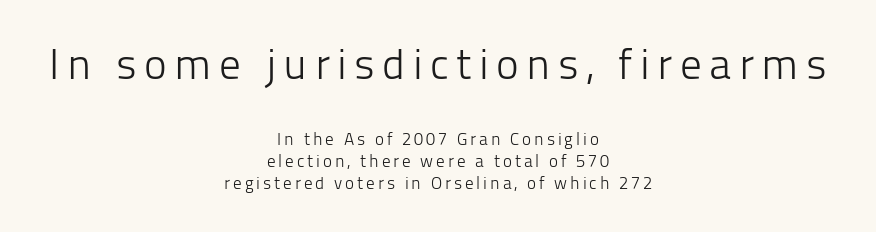
The image shows 43 px light sans-serif type, upright; set centered, normal line spacing (1.29x), not underlined; the first (top) block is 2.53x larger; low stroke contrast and a medium x-height.
